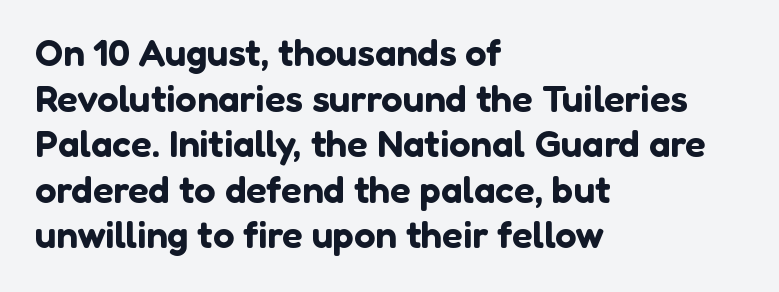
The glyphs in this specimen are sans serif. If you drew a line through each stem, it would be perfectly vertical. Do the characters align in a grid? No, the font is proportional. Tracking value appears to be zero — textbook default spacing.
